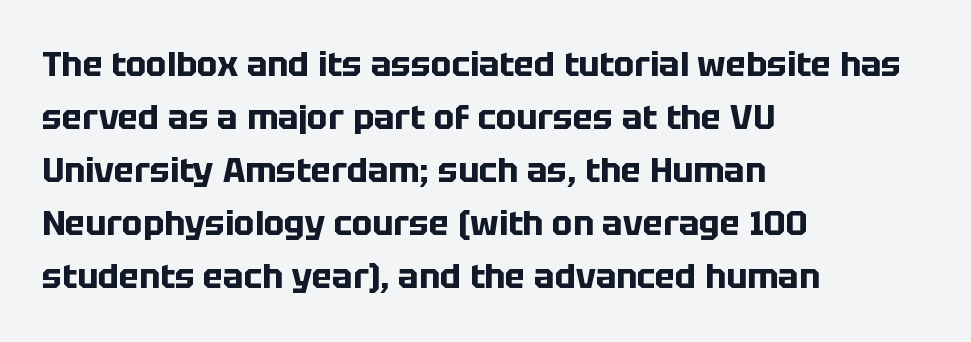
Note the varied advance widths — an 'i' is clearly narrower than an 'm'. The letters stand upright; this is a roman face. The face used here is rendered with its standard letterfit. The letters are bold, with thick, heavy strokes.
